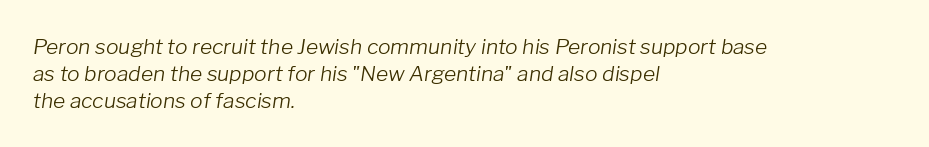
Type without underlining. Leftover space on each line is placed entirely after the last word. Rendered with sloped, italic letterforms. The letters look calm and open, with moderate or lighter stems.
